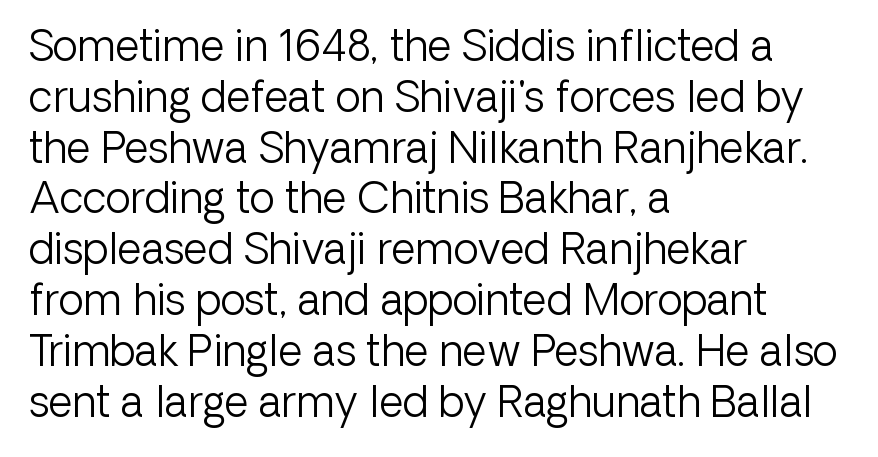
Short note: letters normally spaced. Font category for this specimen: sans-serif. This sample uses an upright cut, with every glyph sitting square on the baseline. Looks like regular typesetting: each glyph gets only the width it needs. Layout note: lines flush left.
